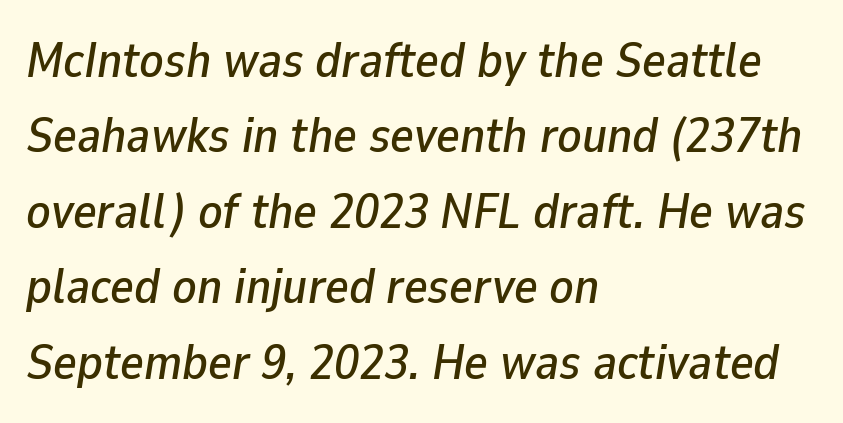
The image shows 50 px text type, italic (leaning right); set left-aligned, normal line spacing (1.51x), normal letter spacing, not underlined; low stroke contrast and a medium x-height.
